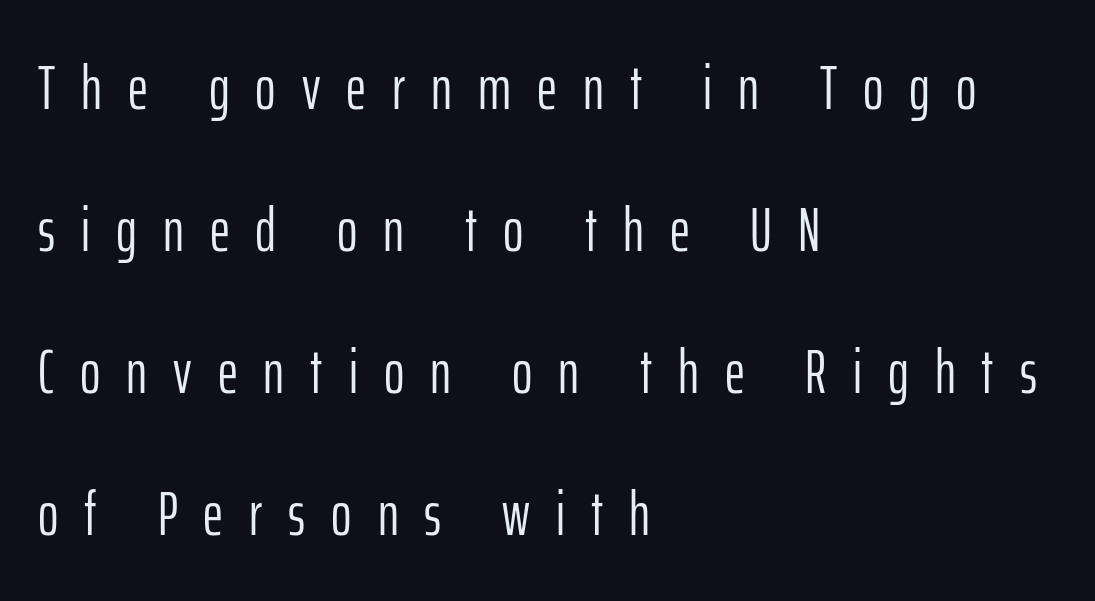
Q: Is the text bold? A: No.
Q: Is the text italic (slanted)? A: No, it is upright.
Q: Is the typeface a serif or a sans-serif typeface? A: Sans-serif.
Q: Is the text underlined? A: No.
Q: How is the paragraph aligned? A: Left-aligned.
Q: Is the spacing between letters normal or unusually wide? A: Unusually wide.
Q: Is the spacing between lines tight, normal or loose? A: Loose.
Q: Width (condensed, normal, or wide)? A: Condensed.
Q: Stroke contrast? A: Low.
Q: x-height? A: Medium.
Q: Monospaced? A: No.
